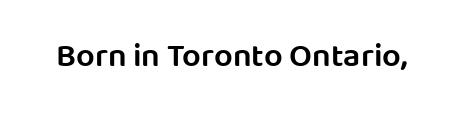
A fair bit of extra ink — the face is semibold, not bold. Tall strokes in this sample are plumb rather than angled. Regarding serifs, this sample does without them. This rendering features lettering with no underline.
